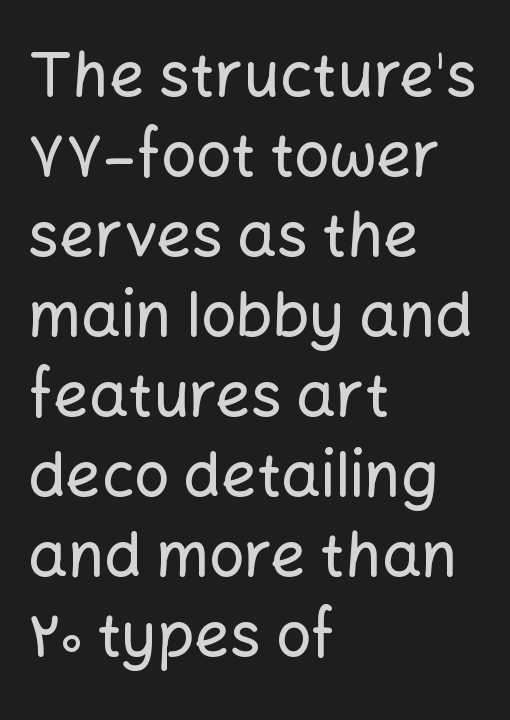
Q: Is the text italic (slanted)? A: No, it is upright.
Q: Is the typeface a serif or a sans-serif typeface? A: Sans-serif.
Q: Is the text underlined? A: No.
Q: How is the paragraph aligned? A: Left-aligned.
Q: Is the spacing between letters normal or unusually wide? A: Normal.
Q: Is the spacing between lines tight, normal or loose? A: Normal.
Q: Width (condensed, normal, or wide)? A: Normal.
Q: Stroke contrast? A: Low.
Q: x-height? A: Medium.
Q: Monospaced? A: No.
